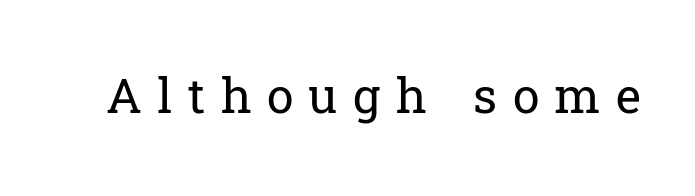
Q: Is the text bold? A: No.
Q: Is the text italic (slanted)? A: No, it is upright.
Q: Is the typeface a serif or a sans-serif typeface? A: Serif.
Q: Is the text underlined? A: No.
Q: Is the spacing between letters normal or unusually wide? A: Unusually wide.
Q: Width (condensed, normal, or wide)? A: Normal.
Q: Stroke contrast? A: Low.
Q: x-height? A: Medium.
Q: Monospaced? A: No.
